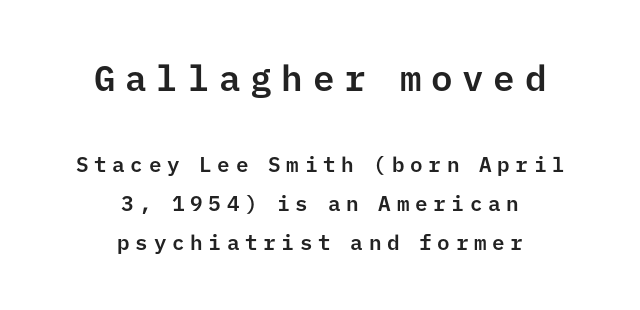
The image shows 36 px sans-serif type, upright, monospaced; set centered, line spacing 1.86x, unusually wide letter spacing (+0.27 em), not underlined; the first (top) block is 1.71x larger; low stroke contrast and a medium x-height.
